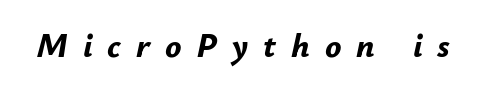
Q: Is the text bold? A: Yes.
Q: Is the text italic (slanted)? A: Yes, it leans right by about 12 degrees.
Q: Is the text underlined? A: No.
Q: Is the spacing between letters normal or unusually wide? A: Unusually wide.
Q: Width (condensed, normal, or wide)? A: Normal.
Q: Stroke contrast? A: Low.
Q: x-height? A: Small.
Q: Monospaced? A: No.
